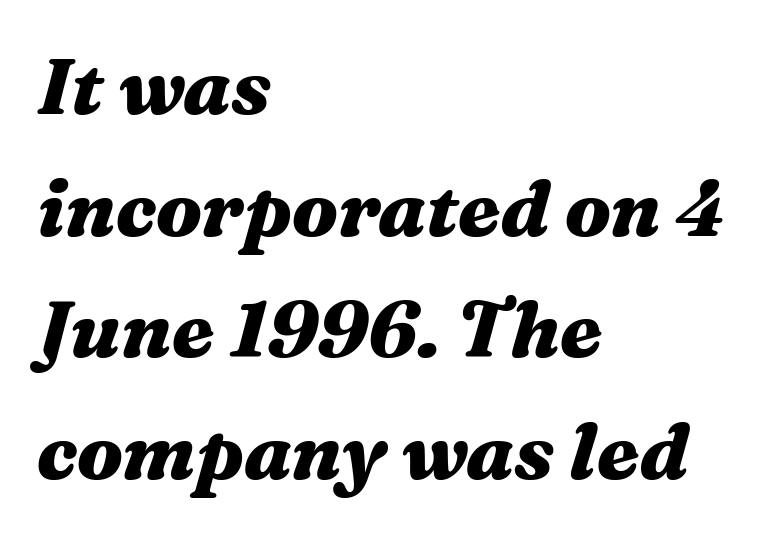
{"italic": "yes", "lean": "right", "slant_degrees": 16, "bold": "yes", "weight": "heavy", "width": "wide", "stroke_contrast": "medium", "x_height": "medium", "monospaced": "no", "underline": "no", "align": "left", "line_spacing": "normal", "line_spacing_ratio": 1.56, "letter_spacing": "normal", "letter_spacing_em": 0.0, "glyph_px": 78}
